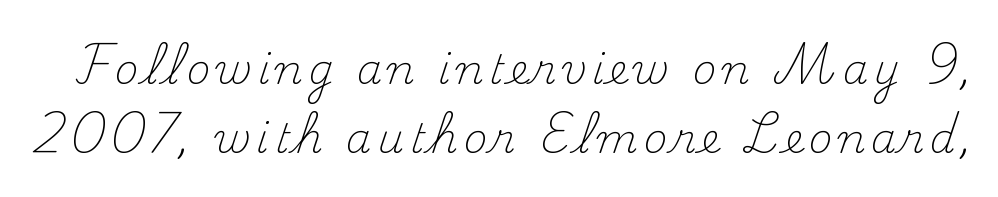
Each stroke keeps to a modest, everyday thickness or less. Small tapered or slab feet sit at the stroke ends, so this counts as serif. Is there much room between lines? A standard amount, neither cramped nor airy. Letters rest on an invisible, unmarked baseline.
